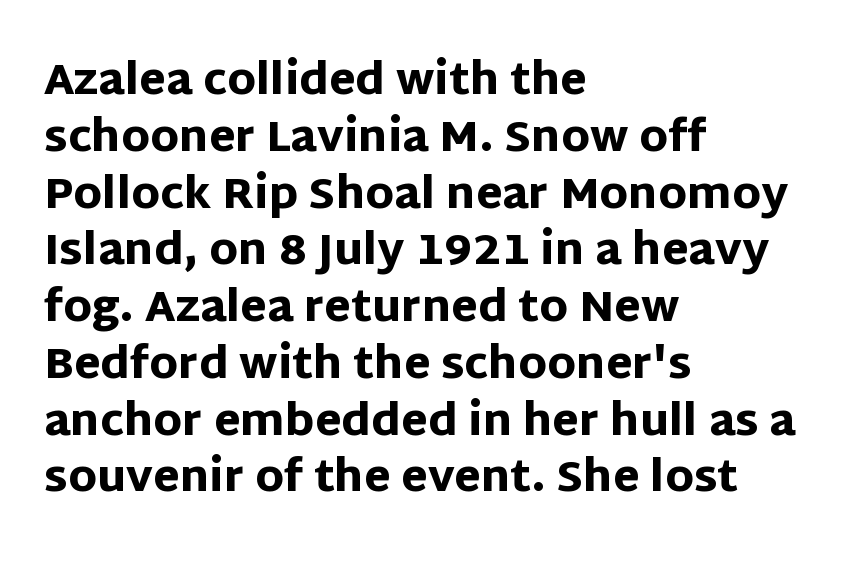
{"serif": "no", "italic": "no", "bold": "yes", "weight": "heavy", "width": "normal", "stroke_contrast": "low", "x_height": "large", "monospaced": "no", "underline": "no", "align": "left", "line_spacing": "normal", "line_spacing_ratio": 1.32, "letter_spacing": "normal", "letter_spacing_em": 0.0, "glyph_px": 43}
